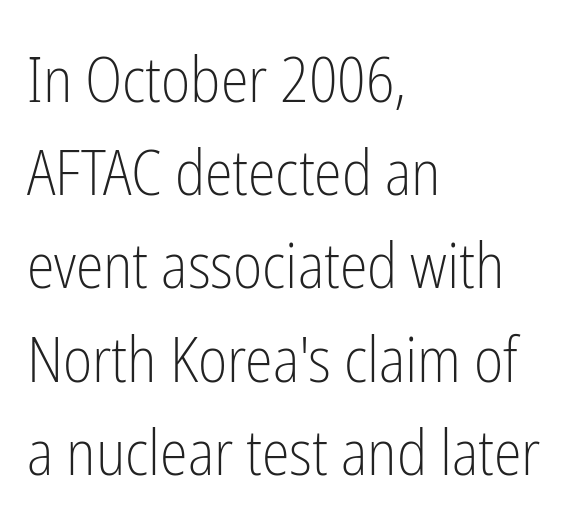
{"serif": "no", "italic": "no", "bold": "no", "weight": "light", "width": "condensed", "stroke_contrast": "low", "x_height": "medium", "monospaced": "no", "underline": "no", "align": "left", "line_spacing": "normal", "line_spacing_ratio": 1.48, "letter_spacing": "normal", "letter_spacing_em": 0.0, "glyph_px": 63}
